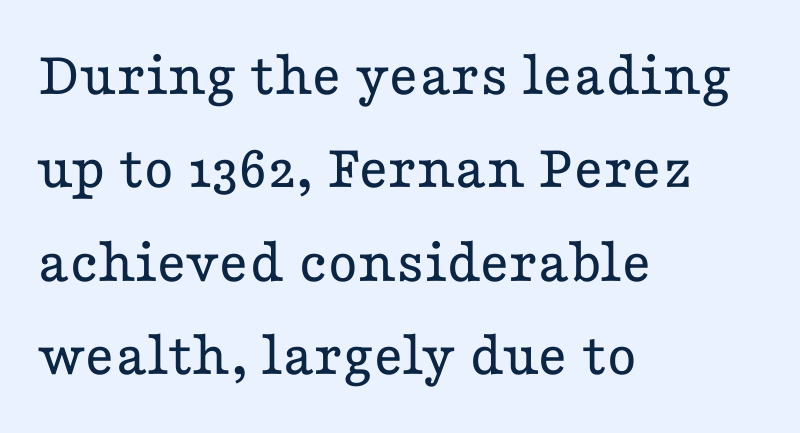
Leftover space on each line is placed entirely after the last word. The vertical gap from one line to the next is medium. You can tell from the footed stems that serif type was used. This reads as an unemphasized weight, regular at the heaviest. Words float on clear page, feet unadorned.
